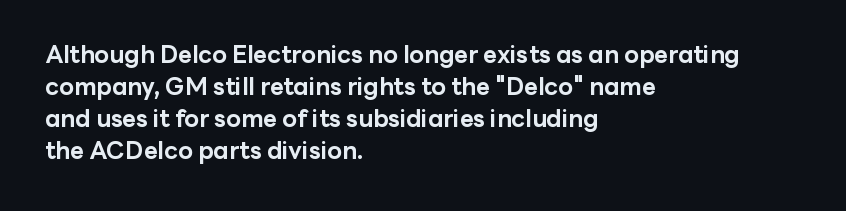
{"italic": "no", "bold": "yes", "underline": "no", "align": "left", "line_spacing": "normal", "line_spacing_ratio": 1.34, "letter_spacing": "normal", "letter_spacing_em": 0.0, "glyph_px": 24}
